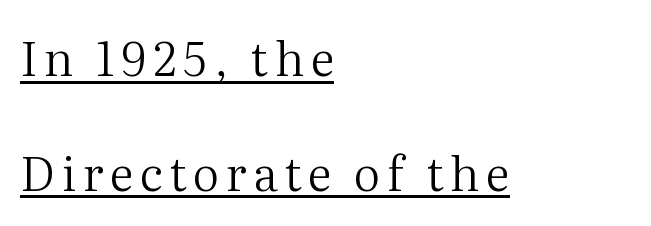
{"serif": "yes", "italic": "no", "bold": "no", "weight": "regular", "width": "normal", "stroke_contrast": "medium", "x_height": "medium", "monospaced": "no", "underline": "yes", "align": "left", "line_spacing": "loose", "line_spacing_ratio": 2.44, "glyph_px": 47}
